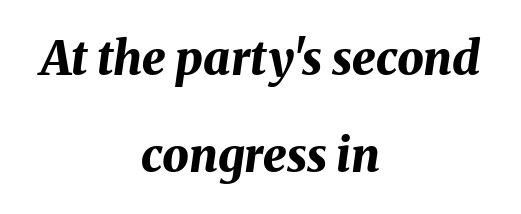
{"italic": "yes", "lean": "right", "slant_degrees": 8, "bold": "yes", "weight": "bold", "width": "normal", "stroke_contrast": "medium", "x_height": "medium", "monospaced": "no", "underline": "no", "align": "center", "line_spacing": "loose", "line_spacing_ratio": 2.07, "letter_spacing": "normal", "letter_spacing_em": 0.0, "glyph_px": 47}
